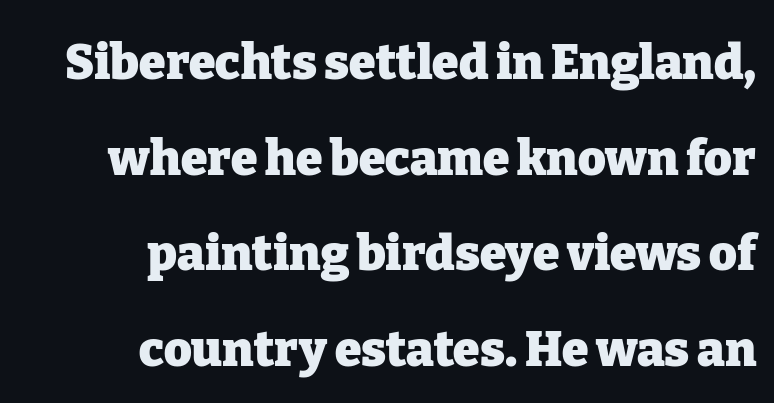
The image shows 48 px heavy serif type, upright; set right-aligned, loose line spacing (1.99x), normal letter spacing, not underlined; low stroke contrast and a medium x-height.
